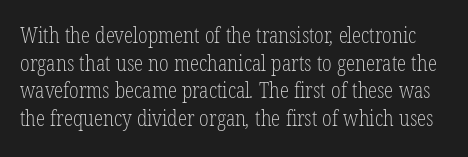
The passage shown has conventional tracking throughout. Stems here are at most as thick as an everyday book face. The area under the type is left untouched. Leading matches the norm, producing a regular column.
